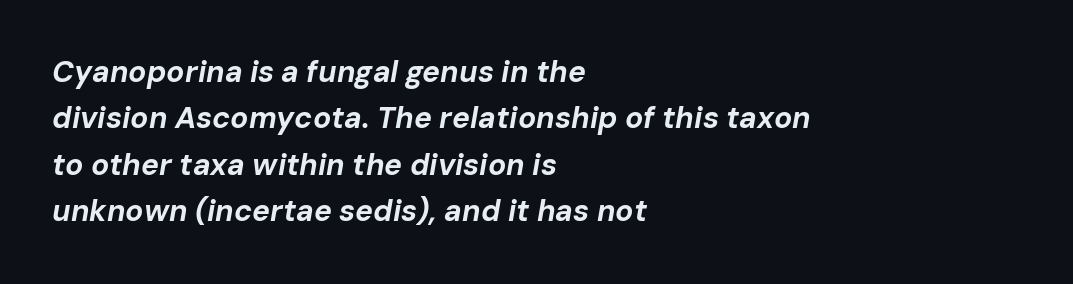
{"italic": "yes", "lean": "right", "slant_degrees": 10, "bold": "yes", "weight": "bold", "width": "normal", "stroke_contrast": "low", "x_height": "medium", "monospaced": "no", "underline": "no", "align": "left", "line_spacing": "normal", "line_spacing_ratio": 1.55, "letter_spacing": "normal", "letter_spacing_em": 0.0, "glyph_px": 30}
